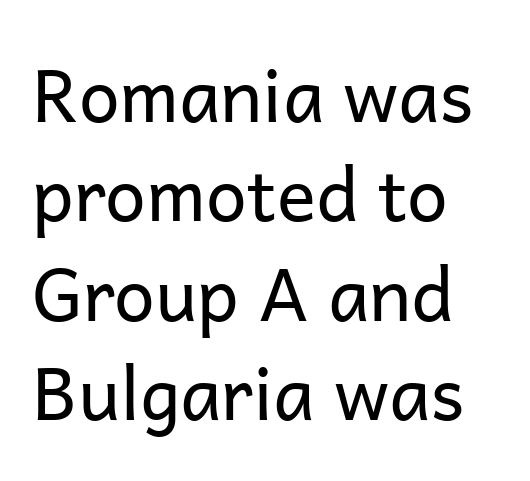
The image shows 73 px regular-weight sans-serif type, upright; set left-aligned, normal line spacing (1.36x), normal letter spacing, not underlined; low stroke contrast and a medium x-height.
